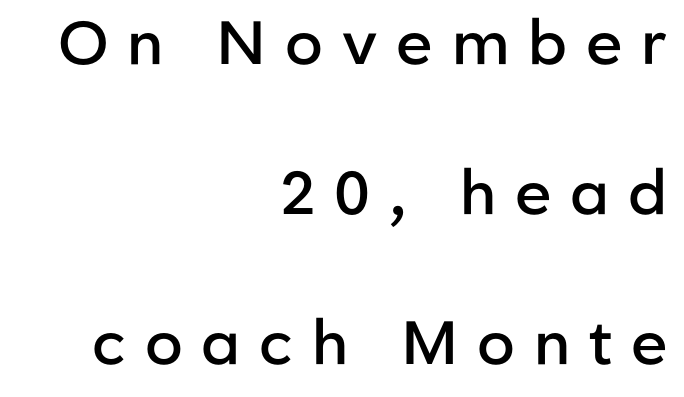
Q: Is the text bold? A: Semi-bold.
Q: Is the text italic (slanted)? A: No, it is upright.
Q: Is the typeface a serif or a sans-serif typeface? A: Sans-serif.
Q: Is the text underlined? A: No.
Q: How is the paragraph aligned? A: Right-aligned.
Q: Is the spacing between letters normal or unusually wide? A: Unusually wide.
Q: Is the spacing between lines tight, normal or loose? A: Loose.
Q: Width (condensed, normal, or wide)? A: Normal.
Q: Stroke contrast? A: Low.
Q: x-height? A: Medium.
Q: Monospaced? A: No.
